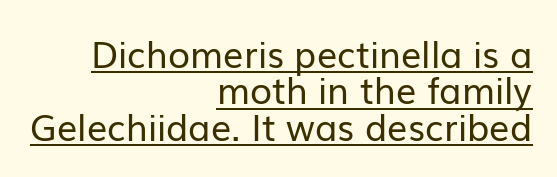
The image shows 36 px regular-weight sans-serif type, upright; set right-aligned, tight line spacing (1.01x), normal letter spacing, underlined; low stroke contrast and a medium x-height.
